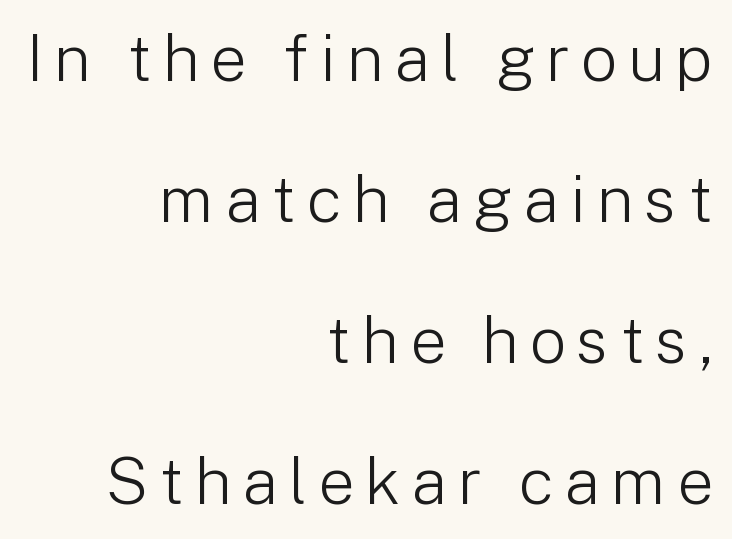
The image shows 65 px light sans-serif type, upright; set right-aligned, loose line spacing (2.17x), not underlined; low stroke contrast and a medium x-height.
